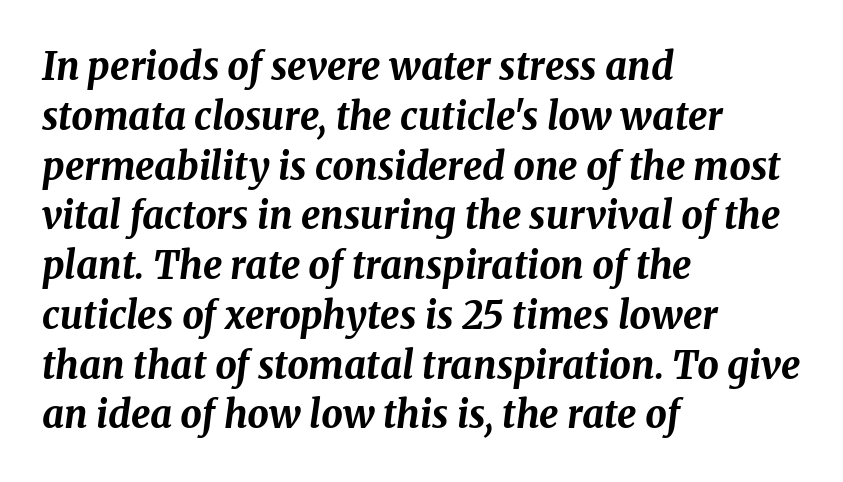
Q: Is the text bold? A: Yes.
Q: Is the text italic (slanted)? A: Yes, it leans right by about 8 degrees.
Q: Is the text underlined? A: No.
Q: How is the paragraph aligned? A: Left-aligned.
Q: Is the spacing between letters normal or unusually wide? A: Normal.
Q: Is the spacing between lines tight, normal or loose? A: Normal.
Q: Width (condensed, normal, or wide)? A: Normal.
Q: Stroke contrast? A: Medium.
Q: x-height? A: Medium.
Q: Monospaced? A: No.
